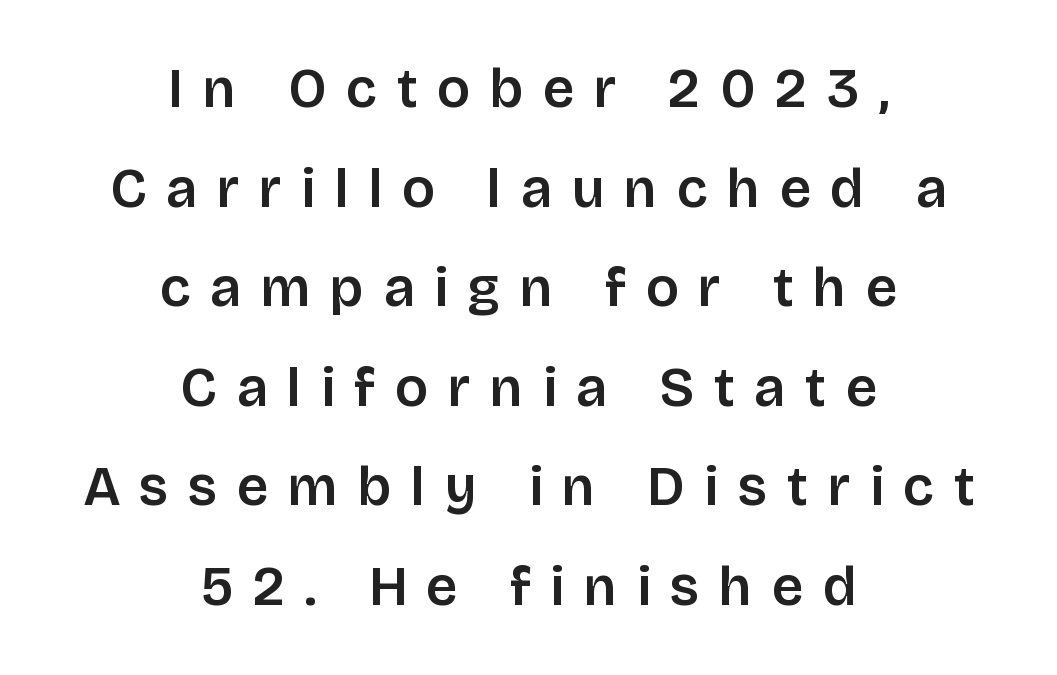
Q: Is the text italic (slanted)? A: No, it is upright.
Q: Is the typeface a serif or a sans-serif typeface? A: Sans-serif.
Q: Is the text underlined? A: No.
Q: How is the paragraph aligned? A: Centered.
Q: Is the spacing between letters normal or unusually wide? A: Unusually wide.
Q: Width (condensed, normal, or wide)? A: Normal.
Q: Stroke contrast? A: Low.
Q: x-height? A: Large.
Q: Monospaced? A: No.
